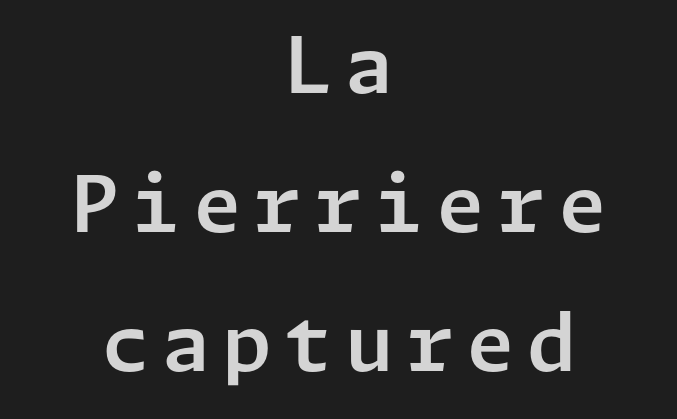
{"serif": "no", "italic": "no", "width": "normal", "stroke_contrast": "low", "x_height": "medium", "underline": "no", "align": "center", "line_spacing_ratio": 1.78, "glyph_px": 78}
